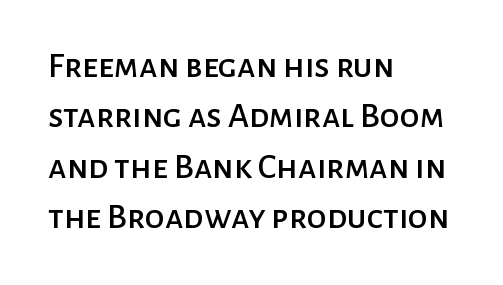
{"serif": "no", "italic": "no", "width": "normal", "stroke_contrast": "low", "x_height": "medium", "monospaced": "no", "underline": "no", "align": "left", "line_spacing": "normal", "line_spacing_ratio": 1.4, "letter_spacing": "normal", "letter_spacing_em": 0.0, "glyph_px": 36}
